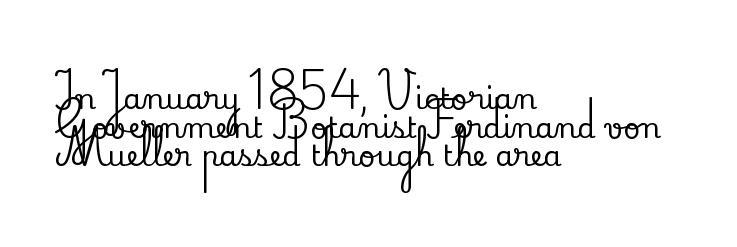
{"serif": "yes", "italic": "no", "width": "normal", "stroke_contrast": "low", "x_height": "small", "monospaced": "no", "underline": "no", "align": "left", "line_spacing": "tight", "line_spacing_ratio": 0.99, "letter_spacing": "normal", "letter_spacing_em": 0.0, "glyph_px": 29}
